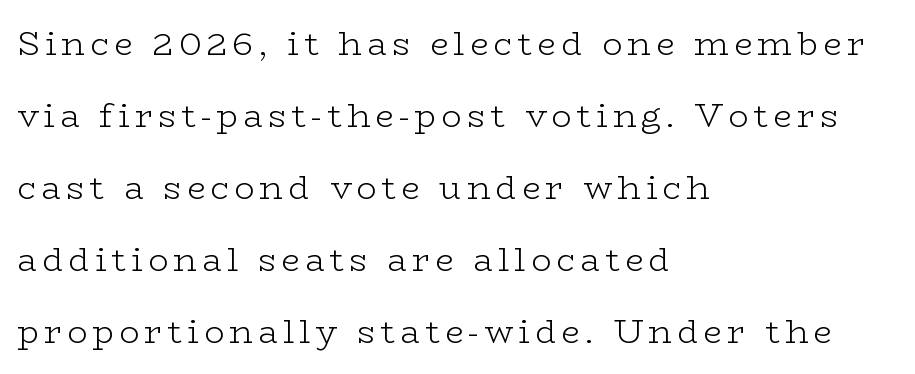
{"serif": "yes", "italic": "no", "bold": "no", "weight": "light", "width": "wide", "stroke_contrast": "low", "x_height": "medium", "monospaced": "no", "underline": "no", "align": "left", "line_spacing": "loose", "line_spacing_ratio": 2.18, "glyph_px": 33}
